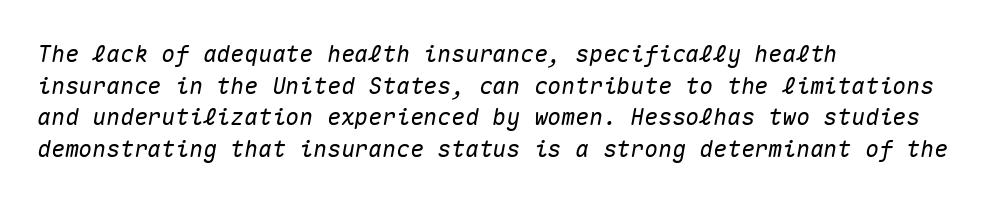
{"italic": "yes", "lean": "right", "slant_degrees": 10, "underline": "no", "align": "left", "line_spacing": "normal", "line_spacing_ratio": 1.37, "letter_spacing": "normal", "letter_spacing_em": 0.0, "glyph_px": 23}
